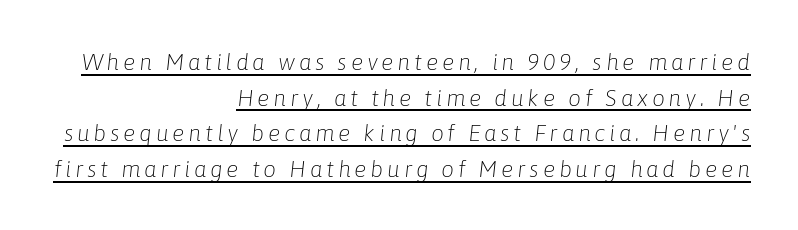
Q: Is the text bold? A: No.
Q: Is the text italic (slanted)? A: Yes, it leans right by about 6 degrees.
Q: Is the text underlined? A: Yes.
Q: How is the paragraph aligned? A: Right-aligned.
Q: Is the spacing between lines tight, normal or loose? A: Normal.
